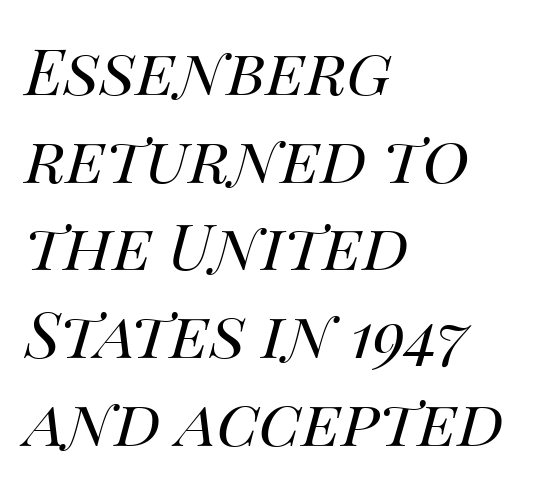
The typesetter chose a ragged-right arrangement here. The font's italic variant was chosen for this text. Tracking value appears to be zero — textbook default spacing. Is this a fixed-width face? No — the glyphs have proportional, varying widths. The rendering uses a moderate line-height, typical for paragraphs.
